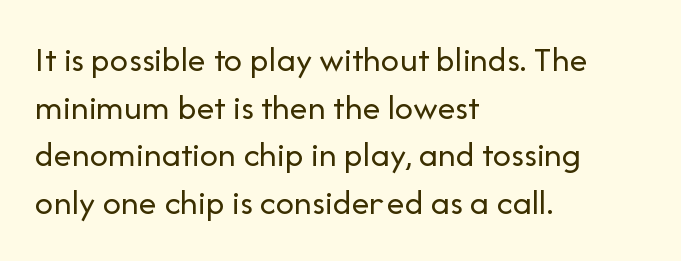
The image shows 36 px regular-weight sans-serif type, upright; set left-aligned, normal line spacing (1.32x), normal letter spacing, not underlined; low stroke contrast and a medium x-height.
